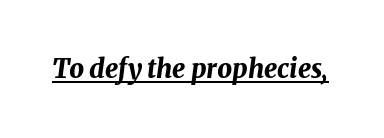
Q: Is the text bold? A: Yes.
Q: Is the text italic (slanted)? A: Yes, it leans right by about 8 degrees.
Q: Is the text underlined? A: Yes.
Q: Is the spacing between letters normal or unusually wide? A: Normal.
